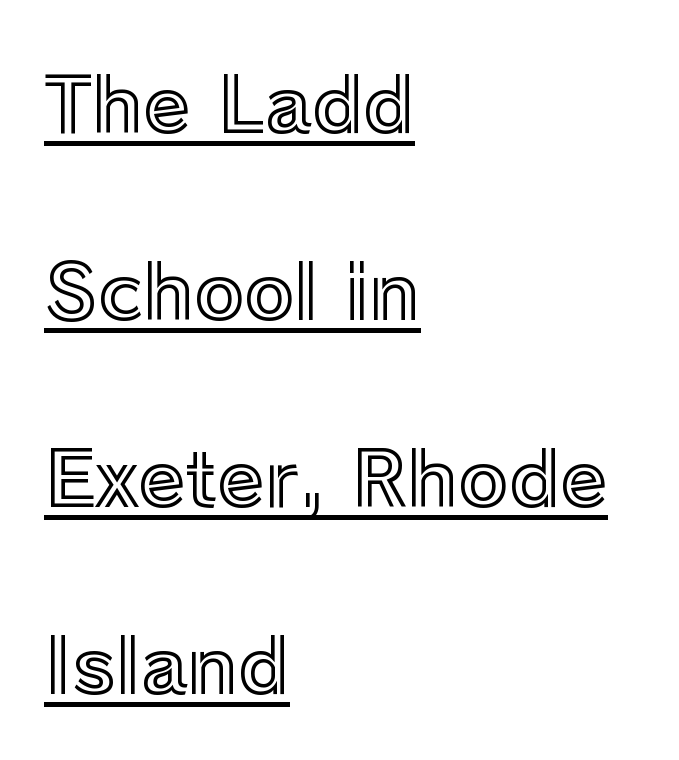
Q: Is the text italic (slanted)? A: No, it is upright.
Q: Is the text underlined? A: Yes.
Q: How is the paragraph aligned? A: Left-aligned.
Q: Is the spacing between letters normal or unusually wide? A: Normal.
Q: Is the spacing between lines tight, normal or loose? A: Loose.
Q: Width (condensed, normal, or wide)? A: Normal.
Q: x-height? A: Medium.
Q: Monospaced? A: No.
